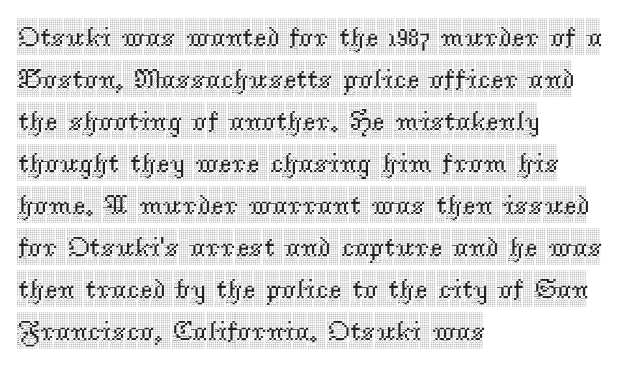
Q: Is the text italic (slanted)? A: No, it is upright.
Q: Is the typeface a serif or a sans-serif typeface? A: Serif.
Q: Is the text underlined? A: No.
Q: How is the paragraph aligned? A: Left-aligned.
Q: Is the spacing between letters normal or unusually wide? A: Normal.
Q: Is the spacing between lines tight, normal or loose? A: Normal.
Q: Width (condensed, normal, or wide)? A: Condensed.
Q: x-height? A: Large.
Q: Monospaced? A: No.
